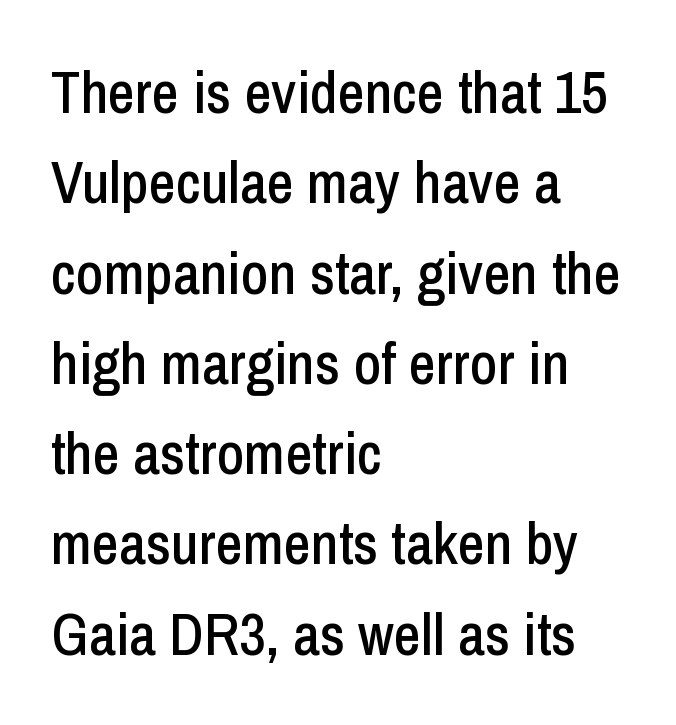
The letters stand upright; this is a roman face. The characters display no serif detailing; their extremities are plain. Nobody drew a line under any word here. A typesetter would call this proportional, since set widths differ per character. Which margin do the lines hug? The left one — the right edge is uneven. Students, note that the glyphs here touch the page at normal intervals.
